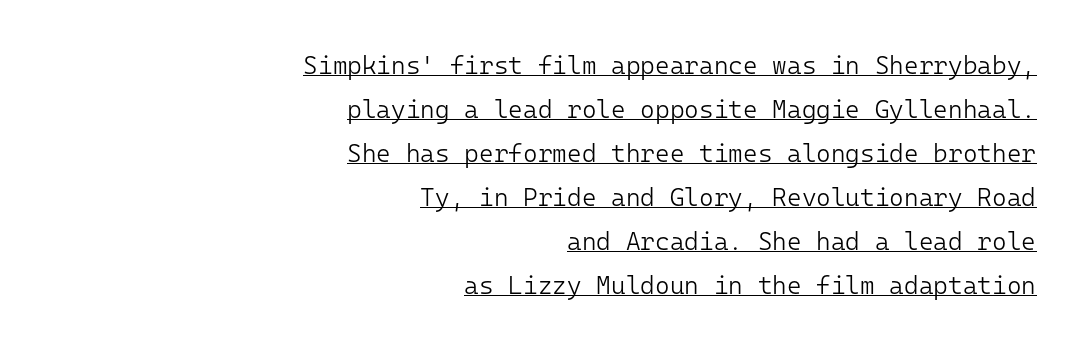
The specimen reads as upright at a glance. This rendering features underlined lettering. These lines are set flush right with a ragged left edge. The rendering keeps characters at their native spacing.
